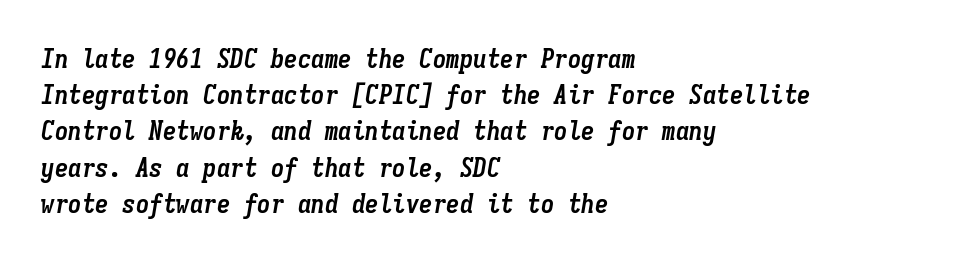
The image shows 27 px bold type, italic (leaning right); set left-aligned, normal line spacing (1.34x), normal letter spacing, not underlined.
